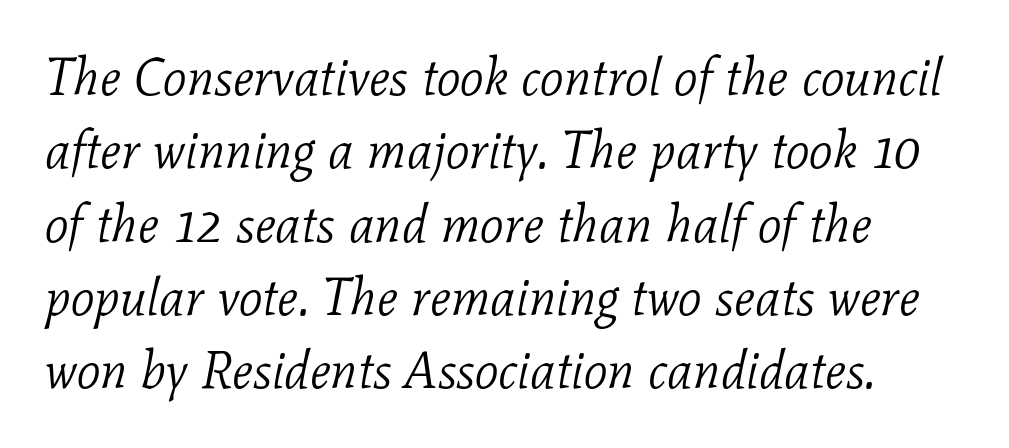
{"serif": "yes", "italic": "yes", "lean": "right", "slant_degrees": 11, "bold": "no", "weight": "light", "width": "normal", "stroke_contrast": "low", "x_height": "medium", "monospaced": "no", "underline": "no", "align": "left", "line_spacing": "normal", "line_spacing_ratio": 1.41, "letter_spacing": "normal", "letter_spacing_em": 0.0, "glyph_px": 52}
